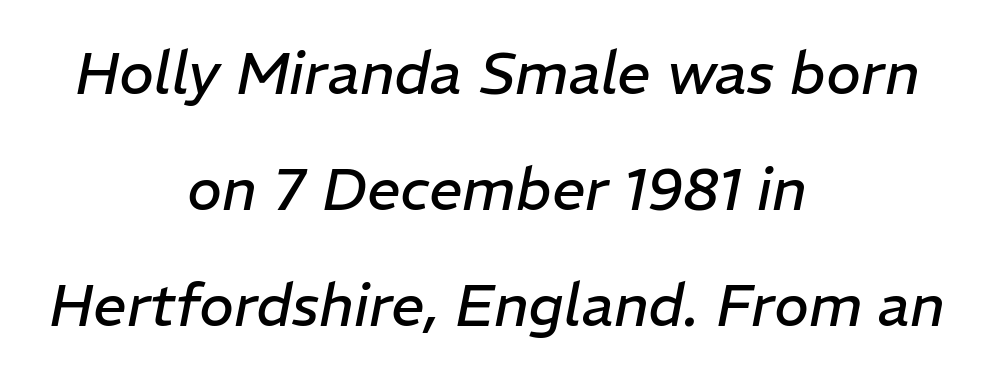
Tall strokes in this sample are angled rather than plumb. Looks like regular typesetting: each glyph gets only the width it needs. The lines are spread far apart with generous leading. These lines keep a tight, regular rhythm from letter to letter.
